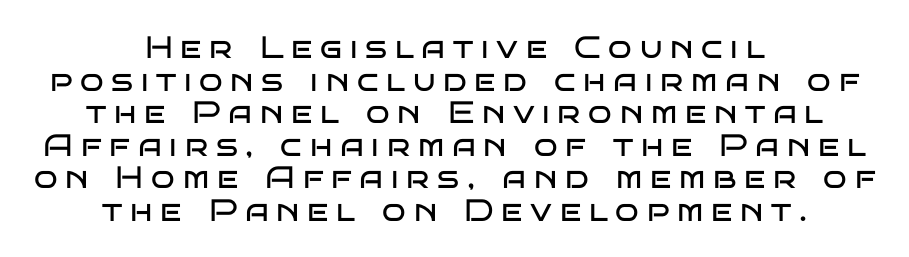
{"serif": "no", "italic": "no", "bold": "no", "weight": "regular", "width": "wide", "stroke_contrast": "low", "x_height": "large", "monospaced": "no", "underline": "no", "align": "center", "line_spacing": "tight", "line_spacing_ratio": 1.05, "letter_spacing": "wide", "letter_spacing_em": 0.25, "glyph_px": 31}
